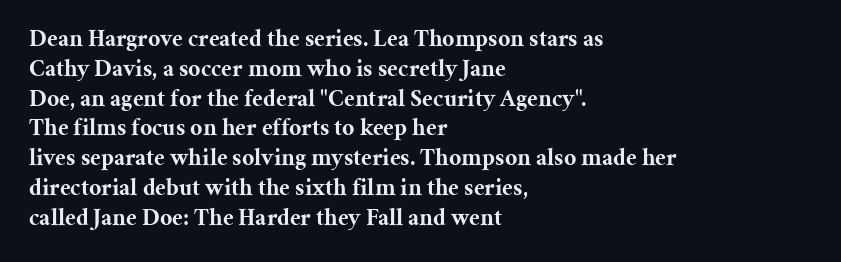
The image shows 24 px bold type, upright; set left-aligned, line spacing 1.24x, normal letter spacing, not underlined.
